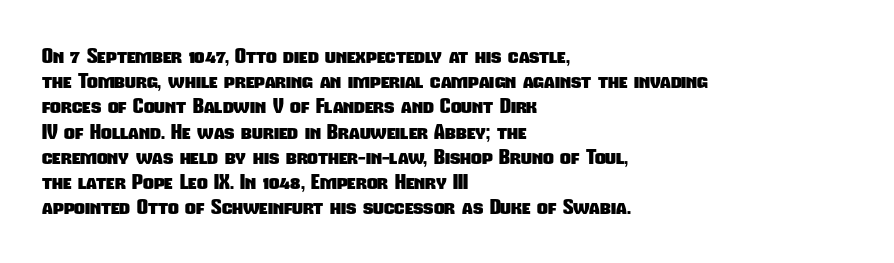
Q: Is the text bold? A: Yes.
Q: Is the text underlined? A: No.
Q: How is the paragraph aligned? A: Left-aligned.
Q: Is the spacing between letters normal or unusually wide? A: Normal.
